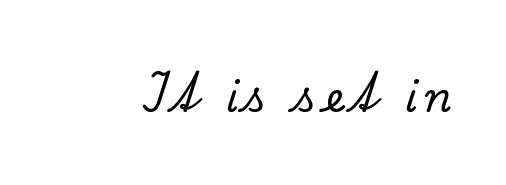
{"serif": "yes", "width": "normal", "stroke_contrast": "low", "x_height": "small", "monospaced": "no", "underline": "no", "letter_spacing": "wide", "letter_spacing_em": 0.2, "glyph_px": 40}
